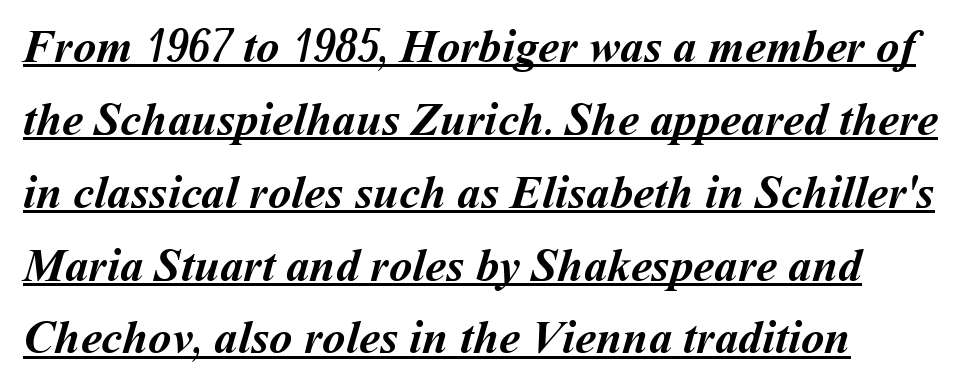
The image shows 47 px semibold type; set left-aligned, normal line spacing (1.55x), normal letter spacing, underlined; medium stroke contrast and a medium x-height.
